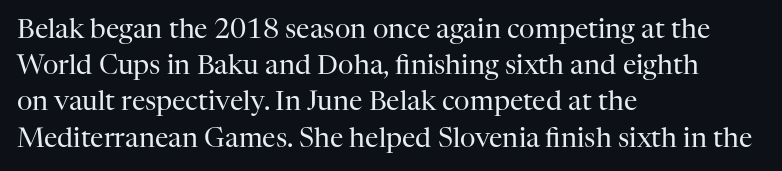
The strokes carry an ordinary text weight at most. Teacher's note: observe the even left margin — that is flush-left alignment. The lines sit at an ordinary, default distance from one another. Does extra space separate the letters? No, they use regular spacing. Posture: vertical. The specimen omits any rule beneath the text block's lines.
